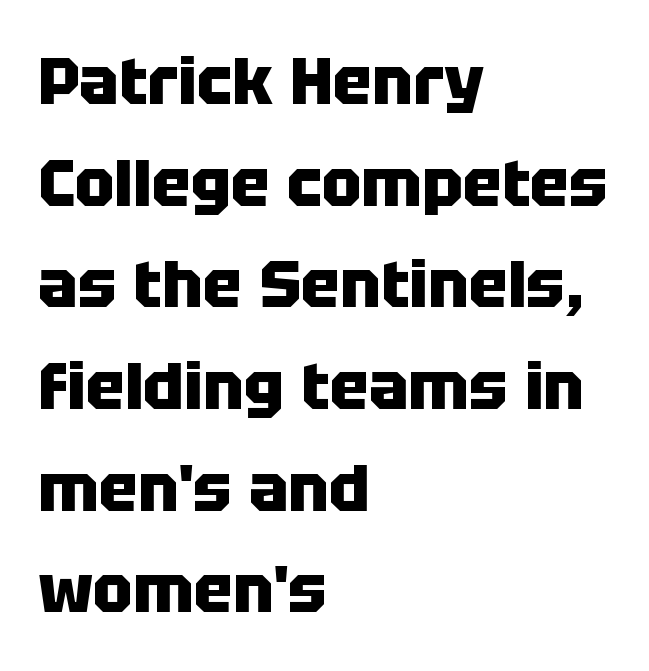
Q: Is the text bold? A: Yes.
Q: Is the text italic (slanted)? A: No, it is upright.
Q: Is the typeface a serif or a sans-serif typeface? A: Sans-serif.
Q: Is the text underlined? A: No.
Q: How is the paragraph aligned? A: Left-aligned.
Q: Is the spacing between letters normal or unusually wide? A: Normal.
Q: Is the spacing between lines tight, normal or loose? A: Normal.
Q: Width (condensed, normal, or wide)? A: Normal.
Q: Stroke contrast? A: Low.
Q: x-height? A: Large.
Q: Monospaced? A: No.
